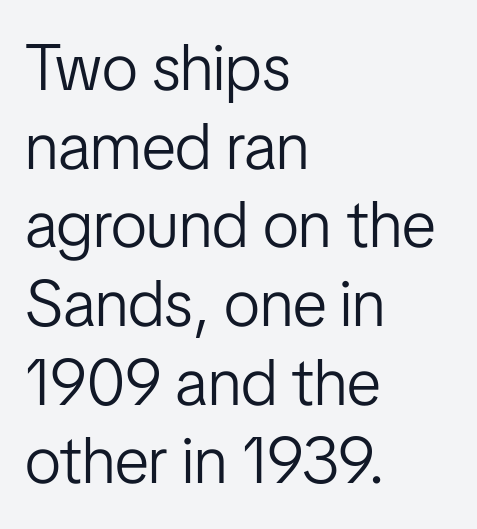
Q: Is the text bold? A: No.
Q: Is the text italic (slanted)? A: No, it is upright.
Q: Is the typeface a serif or a sans-serif typeface? A: Sans-serif.
Q: Is the text underlined? A: No.
Q: How is the paragraph aligned? A: Left-aligned.
Q: Is the spacing between letters normal or unusually wide? A: Normal.
Q: Width (condensed, normal, or wide)? A: Condensed.
Q: Stroke contrast? A: Low.
Q: x-height? A: Medium.
Q: Monospaced? A: No.
